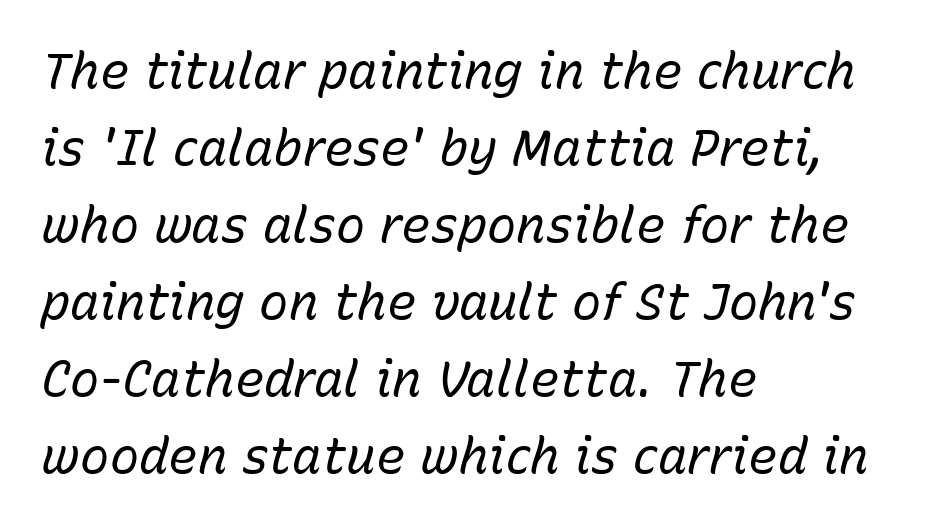
Q: Is the text bold? A: No.
Q: Is the text italic (slanted)? A: Yes, it leans right by about 15 degrees.
Q: Is the text underlined? A: No.
Q: How is the paragraph aligned? A: Left-aligned.
Q: Is the spacing between letters normal or unusually wide? A: Normal.
Q: Is the spacing between lines tight, normal or loose? A: Normal.
Q: Width (condensed, normal, or wide)? A: Normal.
Q: Stroke contrast? A: Low.
Q: x-height? A: Medium.
Q: Monospaced? A: No.
